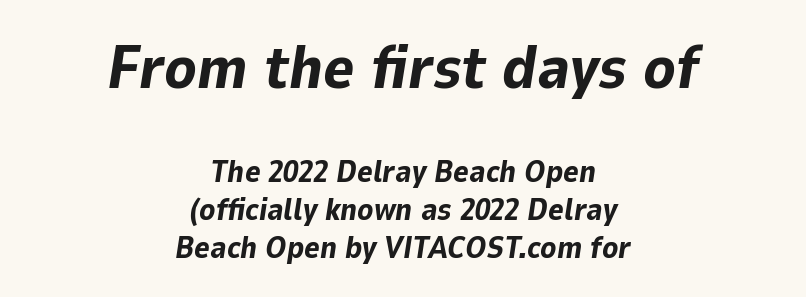
{"italic": "yes", "lean": "right", "slant_degrees": 9, "bold": "yes", "weight": "bold", "width": "normal", "stroke_contrast": "low", "x_height": "medium", "monospaced": "no", "underline": "no", "align": "center", "line_spacing": "normal", "line_spacing_ratio": 1.27, "letter_spacing": "normal", "letter_spacing_em": 0.0, "larger_block": "first", "size_ratio": 2.0, "glyph_px": 60}
